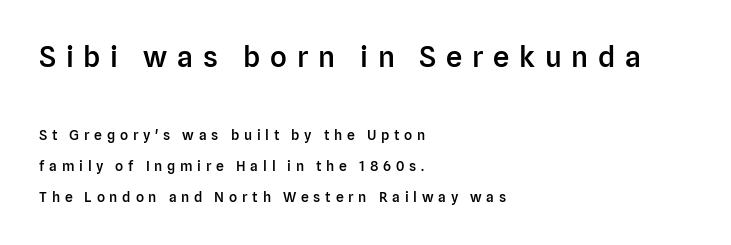
Q: Is the text bold? A: Semi-bold.
Q: Is the text italic (slanted)? A: No, it is upright.
Q: Is the typeface a serif or a sans-serif typeface? A: Sans-serif.
Q: Is the text underlined? A: No.
Q: How is the paragraph aligned? A: Left-aligned.
Q: Is the spacing between letters normal or unusually wide? A: Unusually wide.
Q: Is the spacing between lines tight, normal or loose? A: Loose.
Q: Which block of text is set in a larger size, the first (top) or the second (bottom)? A: The first (top) one.
Q: Width (condensed, normal, or wide)? A: Normal.
Q: Stroke contrast? A: Low.
Q: x-height? A: Medium.
Q: Monospaced? A: No.
